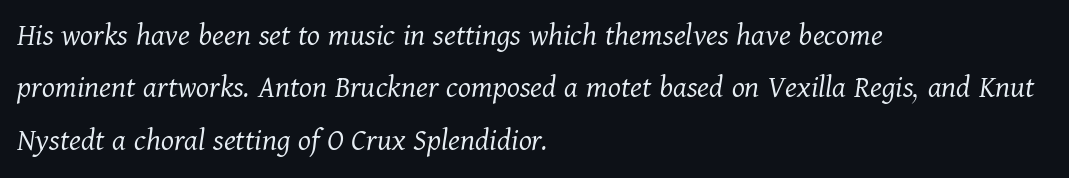
Q: Is the text bold? A: No.
Q: Is the text italic (slanted)? A: Yes, it leans right by about 11 degrees.
Q: Is the typeface a serif or a sans-serif typeface? A: Serif.
Q: Is the text underlined? A: No.
Q: How is the paragraph aligned? A: Left-aligned.
Q: Is the spacing between letters normal or unusually wide? A: Normal.
Q: Is the spacing between lines tight, normal or loose? A: Normal.
Q: Width (condensed, normal, or wide)? A: Normal.
Q: Stroke contrast? A: Medium.
Q: x-height? A: Medium.
Q: Monospaced? A: No.
